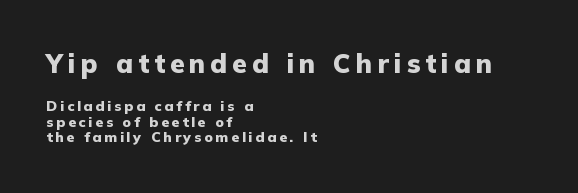
The image shows 26 px bold type, upright; set left-aligned, tight line spacing (1.12x), unusually wide letter spacing (+0.2 em), not underlined; the first (top) block is 1.86x larger.
